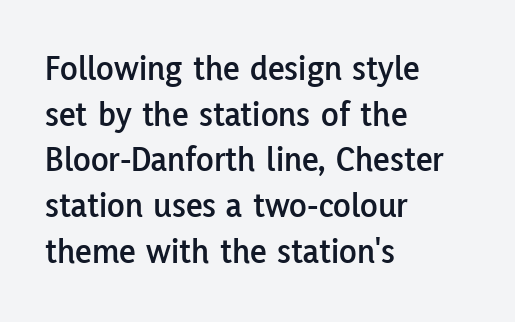
{"serif": "no", "italic": "no", "width": "normal", "stroke_contrast": "low", "x_height": "medium", "monospaced": "no", "underline": "no", "align": "left", "line_spacing": "normal", "line_spacing_ratio": 1.27, "letter_spacing": "normal", "letter_spacing_em": 0.0, "glyph_px": 36}
